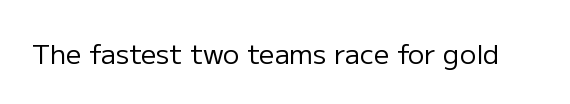
The image shows 27 px text type, upright; set normal letter spacing, not underlined.
